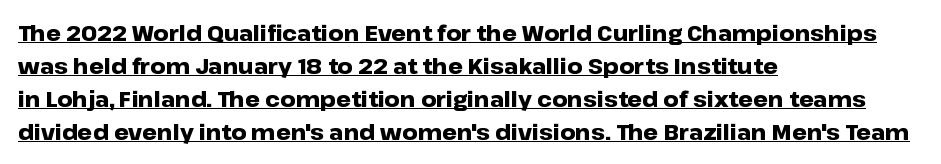
Q: Is the text bold? A: Yes.
Q: Is the text italic (slanted)? A: No, it is upright.
Q: Is the text underlined? A: Yes.
Q: How is the paragraph aligned? A: Left-aligned.
Q: Is the spacing between letters normal or unusually wide? A: Normal.
Q: Is the spacing between lines tight, normal or loose? A: Normal.
